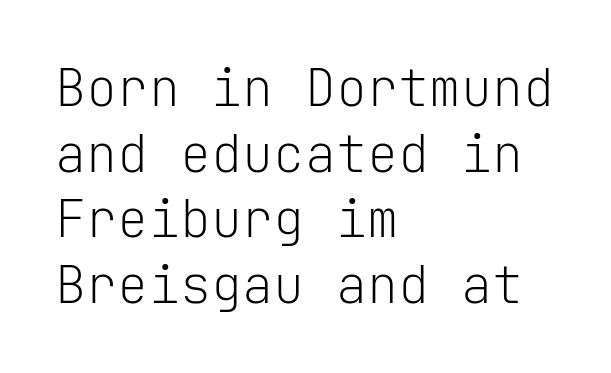
The image shows 52 px light sans-serif type, upright, monospaced; set left-aligned, normal line spacing (1.26x), normal letter spacing, not underlined; low stroke contrast and a medium x-height.
